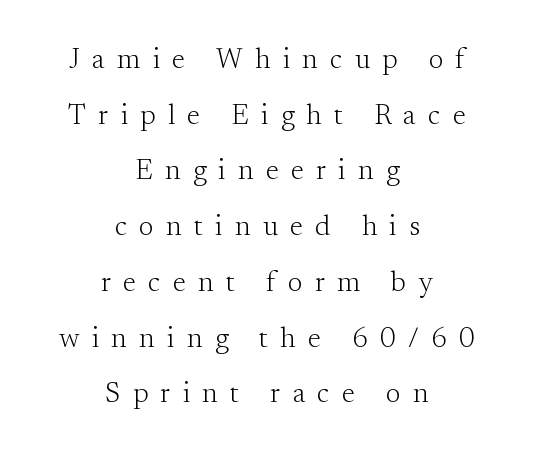
{"serif": "yes", "italic": "no", "bold": "no", "weight": "light", "width": "normal", "stroke_contrast": "medium", "x_height": "small", "monospaced": "no", "underline": "no", "align": "center", "line_spacing": "loose", "line_spacing_ratio": 1.99, "letter_spacing": "wide", "letter_spacing_em": 0.44, "glyph_px": 28}
